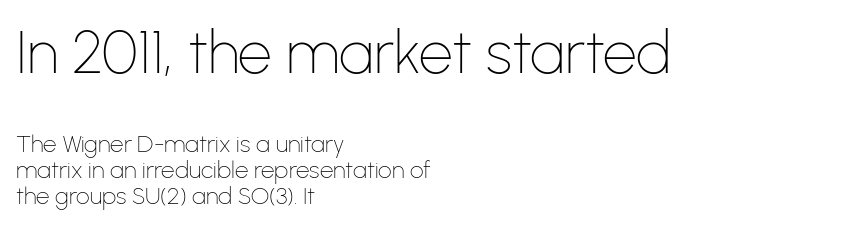
Q: Is the text bold? A: No.
Q: Is the text italic (slanted)? A: No, it is upright.
Q: Is the typeface a serif or a sans-serif typeface? A: Sans-serif.
Q: Is the text underlined? A: No.
Q: How is the paragraph aligned? A: Left-aligned.
Q: Is the spacing between letters normal or unusually wide? A: Normal.
Q: Is the spacing between lines tight, normal or loose? A: Tight.
Q: Which block of text is set in a larger size, the first (top) or the second (bottom)? A: The first (top) one.
Q: Width (condensed, normal, or wide)? A: Normal.
Q: Stroke contrast? A: Low.
Q: x-height? A: Medium.
Q: Monospaced? A: No.
